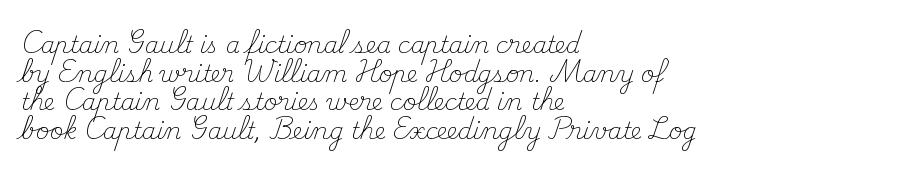
Beneath every word, the page is bare. On a weight scale, this lands at 450 or below. Look at the tracking — it's just the regular setting, nothing added. The typesetter chose a ragged-right arrangement here.
